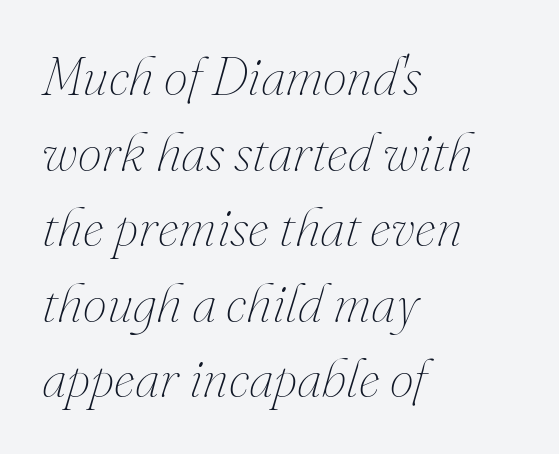
{"italic": "yes", "lean": "right", "slant_degrees": 16, "bold": "no", "weight": "thin", "width": "normal", "stroke_contrast": "medium", "x_height": "small", "monospaced": "no", "underline": "no", "align": "left", "line_spacing": "normal", "line_spacing_ratio": 1.4, "letter_spacing": "normal", "letter_spacing_em": 0.0, "glyph_px": 54}
